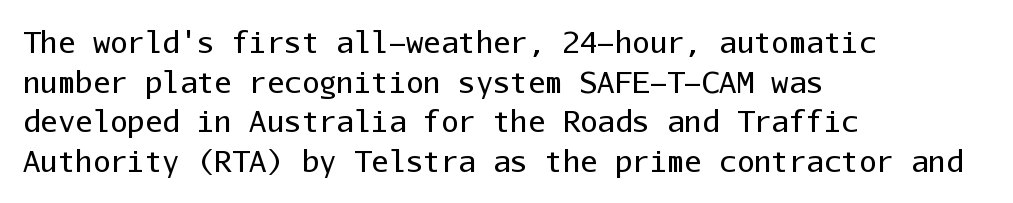
{"serif": "no", "italic": "no", "bold": "no", "weight": "regular", "width": "normal", "stroke_contrast": "low", "x_height": "medium", "monospaced": "yes", "underline": "no", "align": "left", "line_spacing": "normal", "line_spacing_ratio": 1.37, "letter_spacing": "normal", "letter_spacing_em": 0.0, "glyph_px": 29}
